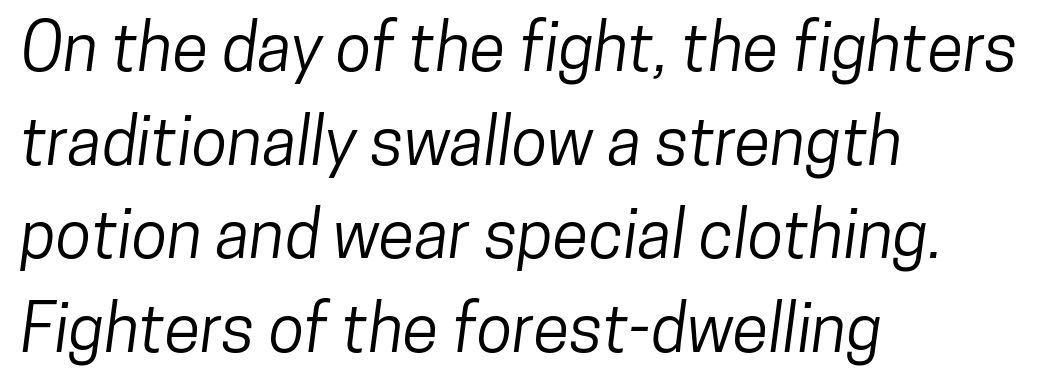
Interline gaps are of average width in this sample. Think of a printed novel: that variable character pitch is what you see here. Just letters on the line, the space beneath them empty. The horizontal fit of the characters is conventional and even. Check where the strokes stop: nothing finishes them off — pure sans. The ragged edge is on the right, which tells us the setting is flush left.
